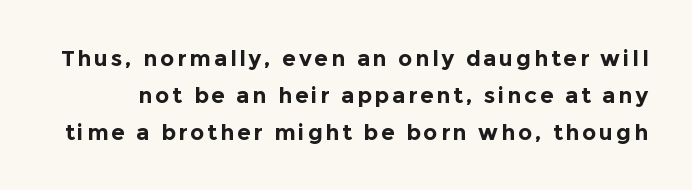
The image shows 22 px bold type, upright; set normal line spacing (1.68x), not underlined.
